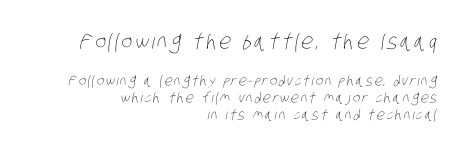
Q: Is the text bold? A: No.
Q: Is the text underlined? A: No.
Q: How is the paragraph aligned? A: Right-aligned.
Q: Which block of text is set in a larger size, the first (top) or the second (bottom)? A: The first (top) one.
